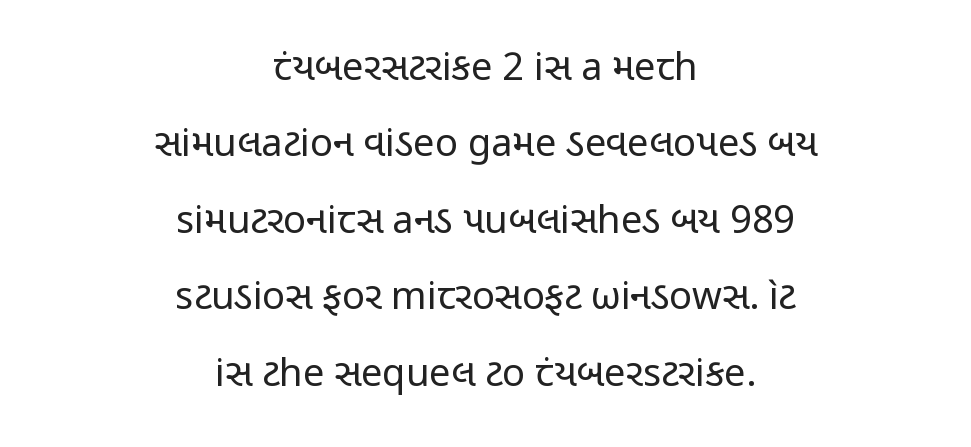
The letters sit at their default tracking, neither squeezed nor spread. Beneath every word, the page is bare. A typesetter would label this face a sans. The block of text is sparse from top to bottom, with ample space between rows. Ordinary non-slanted type is in use.
